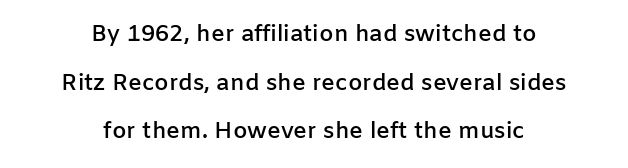
Q: Is the text bold? A: Semi-bold.
Q: Is the text italic (slanted)? A: No, it is upright.
Q: Is the text underlined? A: No.
Q: How is the paragraph aligned? A: Centered.
Q: Is the spacing between letters normal or unusually wide? A: Normal.
Q: Is the spacing between lines tight, normal or loose? A: Loose.
